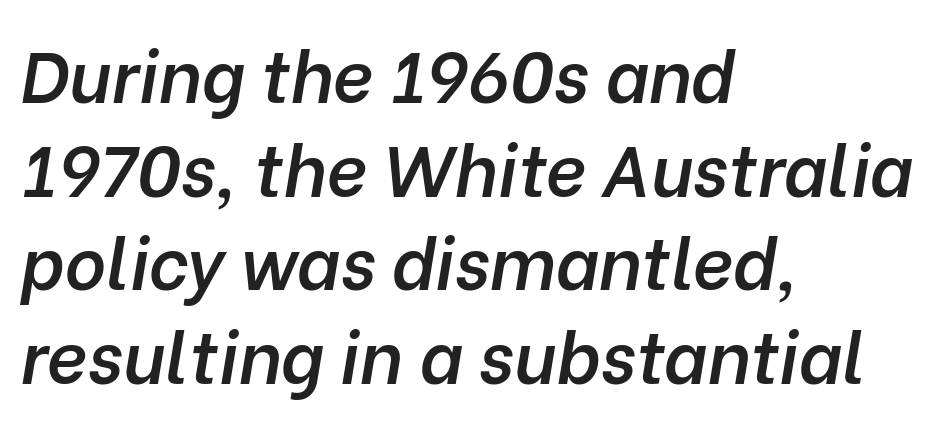
Q: Is the text bold? A: Semi-bold.
Q: Is the text italic (slanted)? A: Yes, it leans right by about 10 degrees.
Q: Is the text underlined? A: No.
Q: How is the paragraph aligned? A: Left-aligned.
Q: Is the spacing between letters normal or unusually wide? A: Normal.
Q: Is the spacing between lines tight, normal or loose? A: Normal.
Q: Width (condensed, normal, or wide)? A: Normal.
Q: Stroke contrast? A: Low.
Q: x-height? A: Medium.
Q: Monospaced? A: No.
